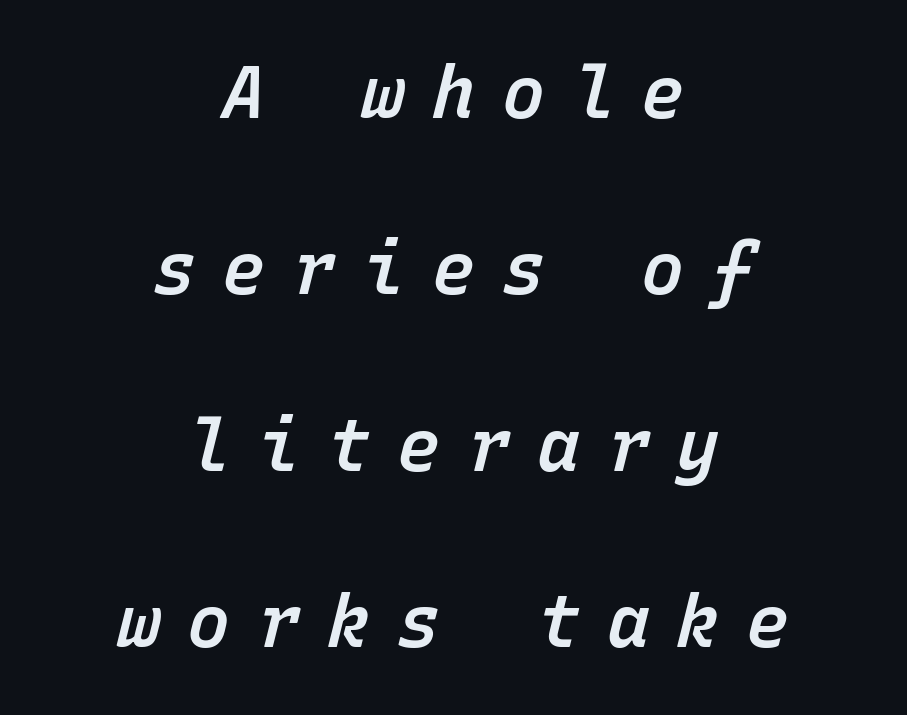
{"italic": "yes", "lean": "right", "slant_degrees": 15, "bold": "semi", "weight": "semibold", "width": "normal", "stroke_contrast": "low", "x_height": "medium", "monospaced": "yes", "underline": "no", "align": "center", "line_spacing": "loose", "line_spacing_ratio": 2.45, "letter_spacing": "wide", "letter_spacing_em": 0.37, "glyph_px": 72}
